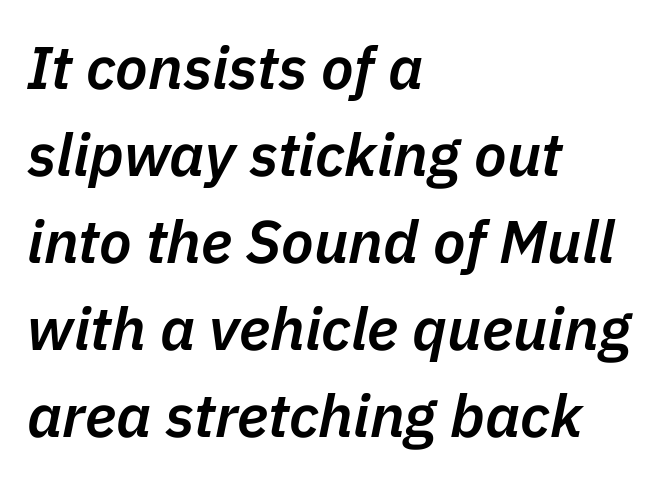
Is this a fixed-width face? No — the glyphs have proportional, varying widths. Line beginnings align vertically; line endings do not. Underline: absent. Compared with an ordinary text face, these strokes are moderately heavier — a semibold.
